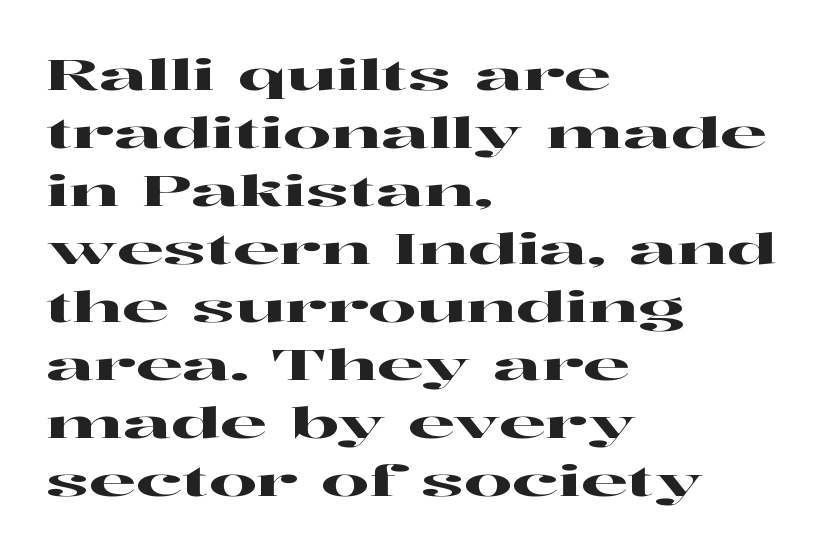
These lines are set flush left with a ragged right edge. Caption: standard tracking, unaltered. Character widths vary here, with narrow letters taking less room than wide ones. The axis of the letterforms is exactly vertical.
